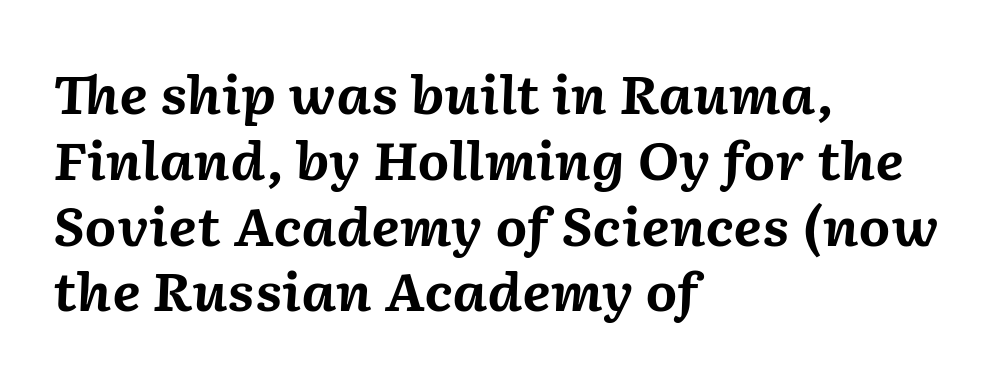
Honestly, the letter spacing is just normal — you wouldn't notice it. Slant detected: the letters are inclined. A typesetter would call this proportional, since set widths differ per character. Horizontally, the lines are justified to the leading edge only. Stroke thickness is high; the sample reads as a true bold.
